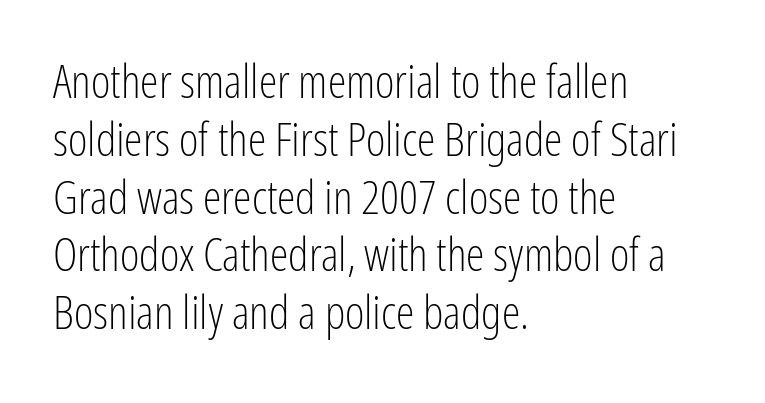
Q: Is the text bold? A: No.
Q: Is the text italic (slanted)? A: No, it is upright.
Q: Is the typeface a serif or a sans-serif typeface? A: Sans-serif.
Q: Is the text underlined? A: No.
Q: How is the paragraph aligned? A: Left-aligned.
Q: Is the spacing between letters normal or unusually wide? A: Normal.
Q: Width (condensed, normal, or wide)? A: Condensed.
Q: Stroke contrast? A: Low.
Q: x-height? A: Medium.
Q: Monospaced? A: No.
